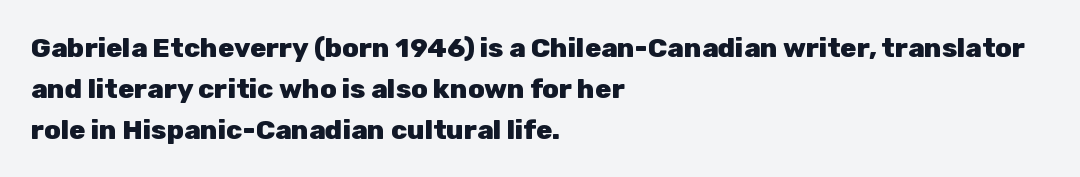
{"italic": "no", "bold": "yes", "underline": "no", "align": "left", "line_spacing": "normal", "line_spacing_ratio": 1.51, "letter_spacing": "normal", "letter_spacing_em": 0.0, "glyph_px": 27}
